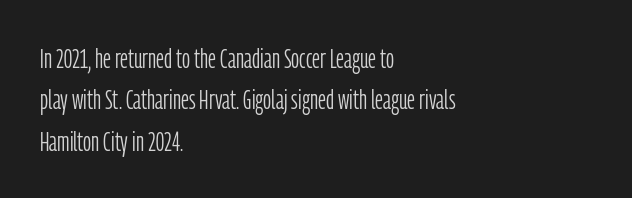
{"serif": "no", "italic": "no", "bold": "no", "weight": "light", "width": "condensed", "stroke_contrast": "low", "x_height": "medium", "monospaced": "no", "underline": "no", "align": "left", "line_spacing": "normal", "line_spacing_ratio": 1.48, "letter_spacing": "normal", "letter_spacing_em": 0.0, "glyph_px": 28}
